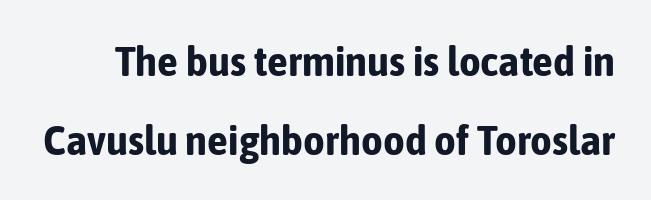
The letters advance in unequal steps, a hallmark of proportional type. Set as a true bold cut, around the 700 mark. Letter spacing: default. The string is rendered with underlining switched off.
